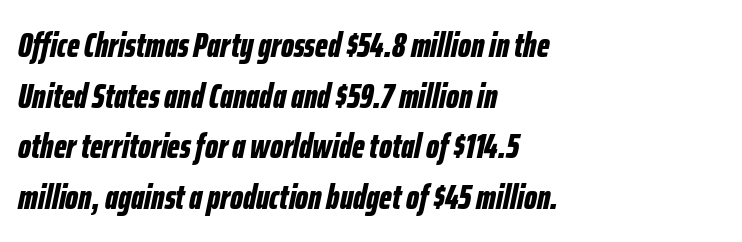
Honestly, there is no underline to notice here at all. The rendering uses natural spacing where letterforms have individual widths. Every row of glyphs begins at an identical x-position on the left. Slanted lettering throughout. Line spacing here is normal. Stroke thickness is high; the sample reads as a true bold.
